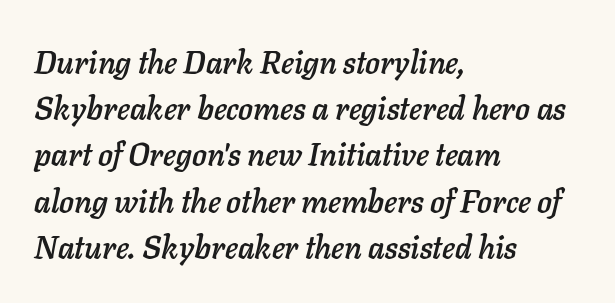
The image shows 31 px text type, italic (leaning right); set left-aligned, normal line spacing (1.49x), normal letter spacing, not underlined; low stroke contrast and a medium x-height.
